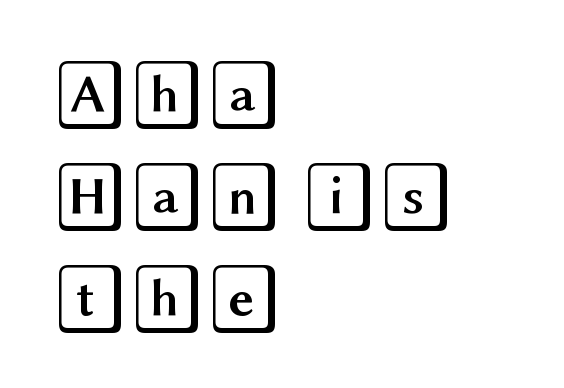
The image shows 70 px wide type, upright; set left-aligned, normal line spacing (1.46x), normal letter spacing, not underlined; a large x-height.
